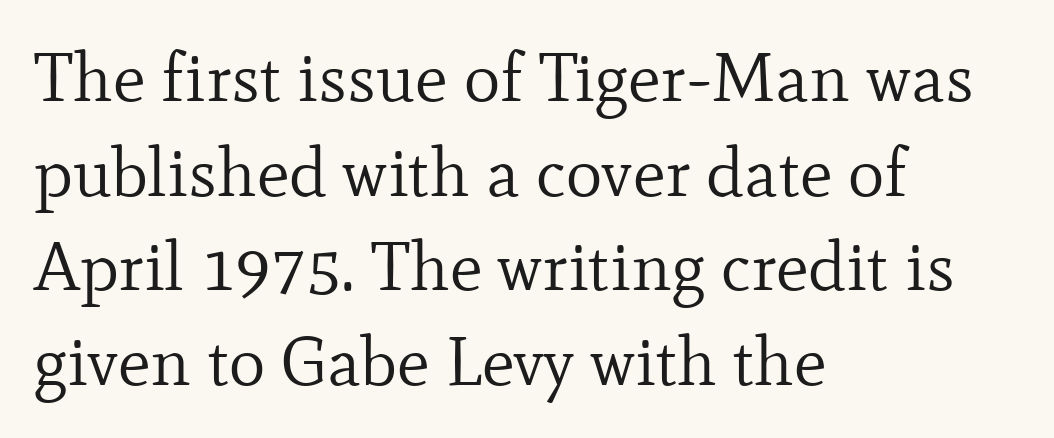
The image shows 69 px regular-weight serif type, upright; set left-aligned, normal line spacing (1.37x), normal letter spacing, not underlined; low stroke contrast and a small x-height.
